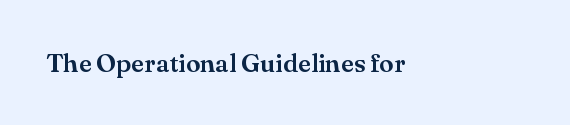
{"italic": "no", "underline": "no", "letter_spacing": "normal", "letter_spacing_em": 0.0, "glyph_px": 26}
